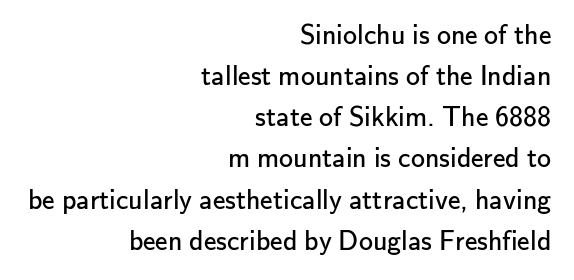
Q: Is the text bold? A: No.
Q: Is the text italic (slanted)? A: No, it is upright.
Q: Is the typeface a serif or a sans-serif typeface? A: Sans-serif.
Q: Is the text underlined? A: No.
Q: How is the paragraph aligned? A: Right-aligned.
Q: Is the spacing between letters normal or unusually wide? A: Normal.
Q: Is the spacing between lines tight, normal or loose? A: Normal.
Q: Width (condensed, normal, or wide)? A: Normal.
Q: Stroke contrast? A: Low.
Q: x-height? A: Small.
Q: Monospaced? A: No.
